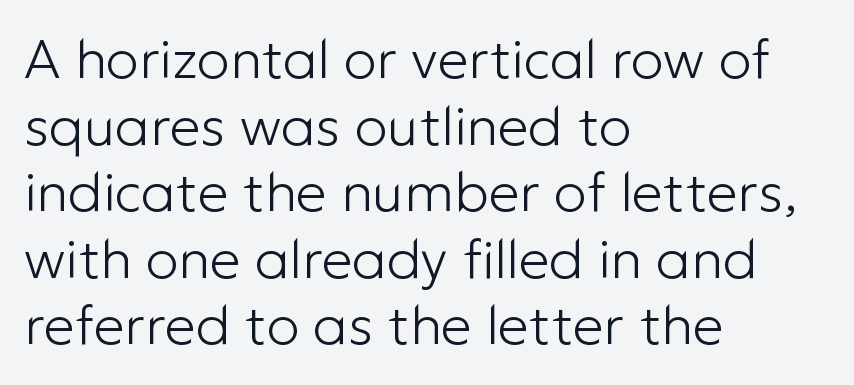
Q: Is the text bold? A: No.
Q: Is the text italic (slanted)? A: No, it is upright.
Q: Is the typeface a serif or a sans-serif typeface? A: Sans-serif.
Q: Is the text underlined? A: No.
Q: How is the paragraph aligned? A: Left-aligned.
Q: Is the spacing between letters normal or unusually wide? A: Normal.
Q: Width (condensed, normal, or wide)? A: Normal.
Q: Stroke contrast? A: Low.
Q: x-height? A: Medium.
Q: Monospaced? A: No.
